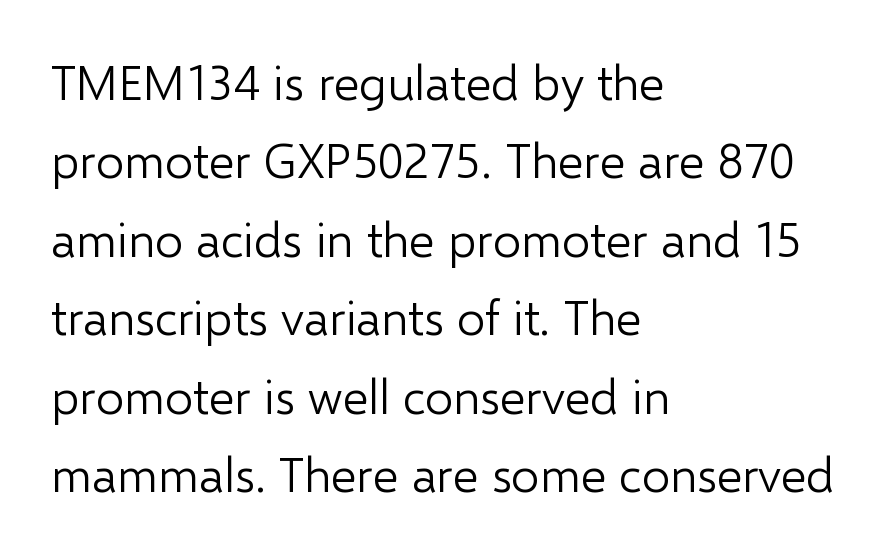
{"serif": "no", "italic": "no", "bold": "no", "weight": "light", "width": "normal", "stroke_contrast": "low", "x_height": "medium", "monospaced": "no", "underline": "no", "align": "left", "line_spacing": "normal", "line_spacing_ratio": 1.6, "letter_spacing": "normal", "letter_spacing_em": 0.0, "glyph_px": 49}
